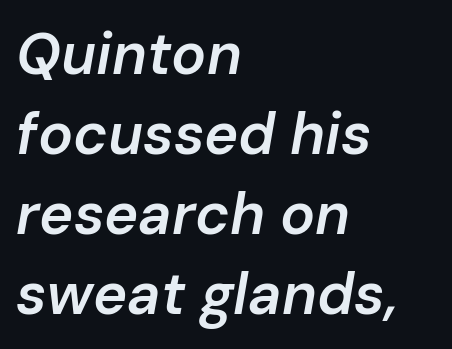
The paragraph shown leans on its left margin. Any mark beneath the type? The region is blank. Observe the ordinary spacing: letters are neighbours, not strangers. Looking at the ascenders, they clearly lean. The passage shown is semibold, sitting just below true bold.
